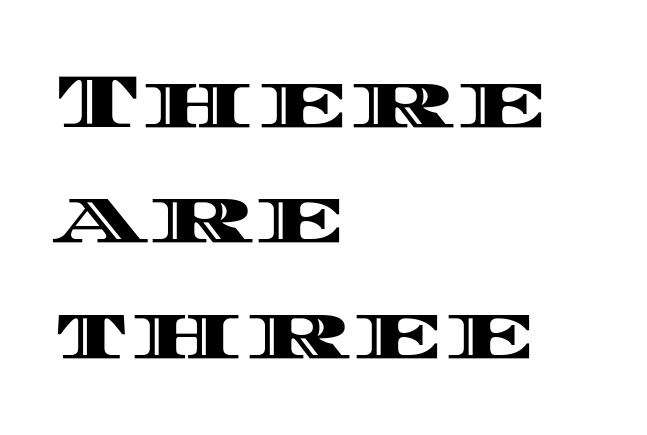
Q: Is the text italic (slanted)? A: No, it is upright.
Q: Is the text underlined? A: No.
Q: How is the paragraph aligned? A: Left-aligned.
Q: Is the spacing between letters normal or unusually wide? A: Normal.
Q: Is the spacing between lines tight, normal or loose? A: Normal.
Q: Width (condensed, normal, or wide)? A: Wide.
Q: x-height? A: Large.
Q: Monospaced? A: No.
